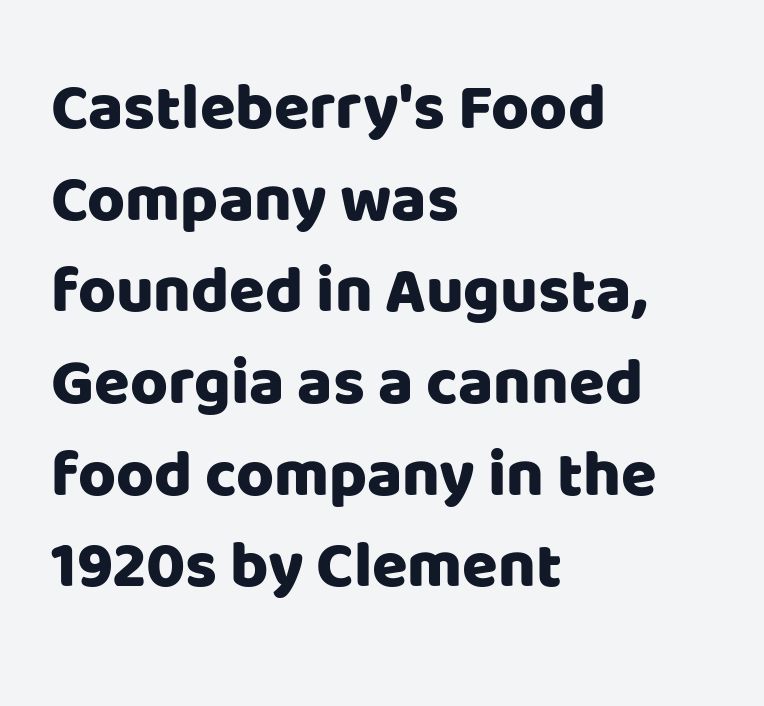
The image shows 65 px sans-serif type, upright; set left-aligned, normal line spacing (1.41x), normal letter spacing, not underlined; low stroke contrast and a large x-height.
